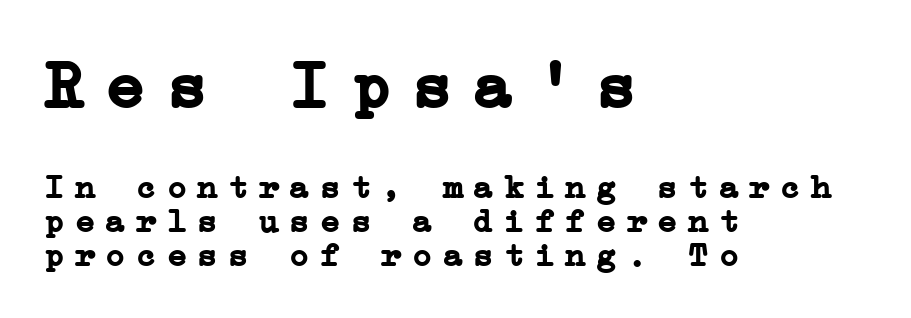
The block sitting higher on the canvas is the one with enlarged characters. Nobody drew a line under any word here. A full-strength bold gives these letters their thick strokes. Letter spacing: wide. The lines are quadded left. The vertical gap from one line to the next is small.
